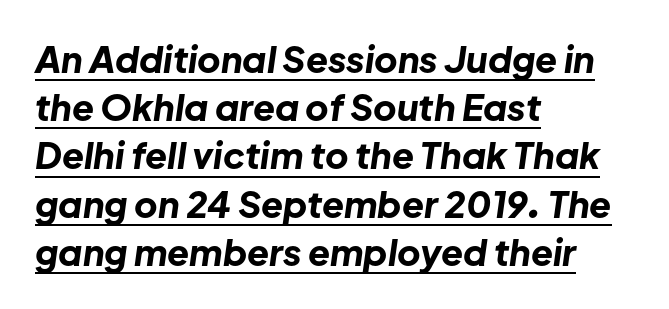
{"italic": "yes", "lean": "right", "slant_degrees": 8, "bold": "yes", "weight": "bold", "width": "normal", "stroke_contrast": "low", "x_height": "medium", "monospaced": "no", "underline": "yes", "align": "left", "line_spacing": "normal", "line_spacing_ratio": 1.34, "letter_spacing": "normal", "letter_spacing_em": 0.0, "glyph_px": 36}
